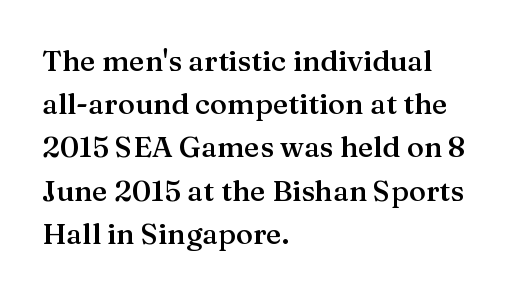
Strokes here are thickened, but only to semibold level. This rendering uses left alignment, leaving the right contour irregular. Does the lettering tilt? It doesn't — this is upright. These lines are rendered in a variable-pitch font. No extra tracking has been applied to these lines.
